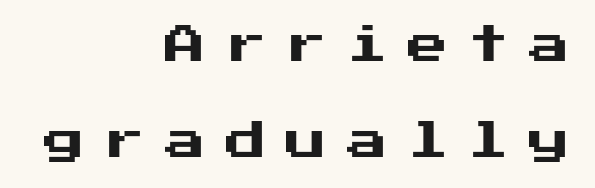
{"serif": "no", "italic": "no", "width": "normal", "stroke_contrast": "medium", "x_height": "medium", "underline": "no", "align": "right", "line_spacing": "loose", "line_spacing_ratio": 2.35, "letter_spacing": "wide", "letter_spacing_em": 0.48, "glyph_px": 41}
